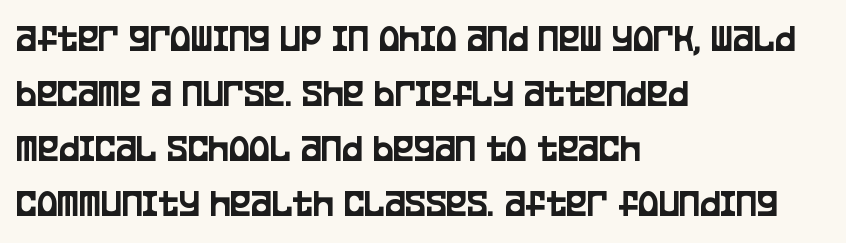
Q: Is the text italic (slanted)? A: No, it is upright.
Q: Is the typeface a serif or a sans-serif typeface? A: Sans-serif.
Q: Is the text underlined? A: No.
Q: How is the paragraph aligned? A: Left-aligned.
Q: Is the spacing between letters normal or unusually wide? A: Normal.
Q: Is the spacing between lines tight, normal or loose? A: Normal.
Q: Width (condensed, normal, or wide)? A: Condensed.
Q: Stroke contrast? A: Low.
Q: x-height? A: Large.
Q: Monospaced? A: No.
